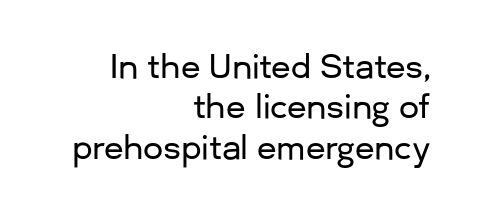
Q: Is the text italic (slanted)? A: No, it is upright.
Q: Is the typeface a serif or a sans-serif typeface? A: Sans-serif.
Q: Is the text underlined? A: No.
Q: How is the paragraph aligned? A: Right-aligned.
Q: Is the spacing between letters normal or unusually wide? A: Normal.
Q: Is the spacing between lines tight, normal or loose? A: Normal.
Q: Width (condensed, normal, or wide)? A: Normal.
Q: Stroke contrast? A: Low.
Q: x-height? A: Medium.
Q: Monospaced? A: No.
